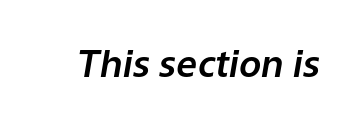
Q: Is the text italic (slanted)? A: Yes, it leans right by about 9 degrees.
Q: Is the text underlined? A: No.
Q: Is the spacing between letters normal or unusually wide? A: Normal.
Q: Width (condensed, normal, or wide)? A: Normal.
Q: Stroke contrast? A: Low.
Q: x-height? A: Medium.
Q: Monospaced? A: No.
